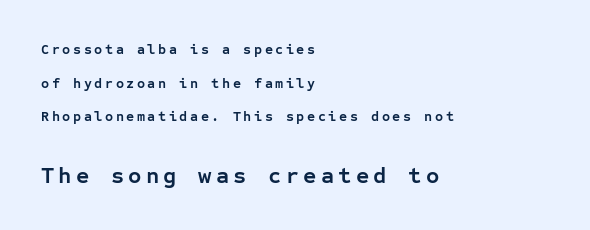
{"italic": "no", "bold": "yes", "underline": "no", "align": "left", "line_spacing": "loose", "line_spacing_ratio": 2.41, "larger_block": "second", "size_ratio": 1.64, "glyph_px": 23}
